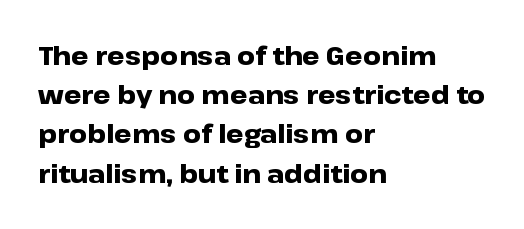
There is no visible air inserted between adjacent glyphs. This sample is left-justified, so line endings fall wherever the words run out. Normally led — the rows are evenly, conventionally spaced. The lettering holds an erect, upright posture throughout.
